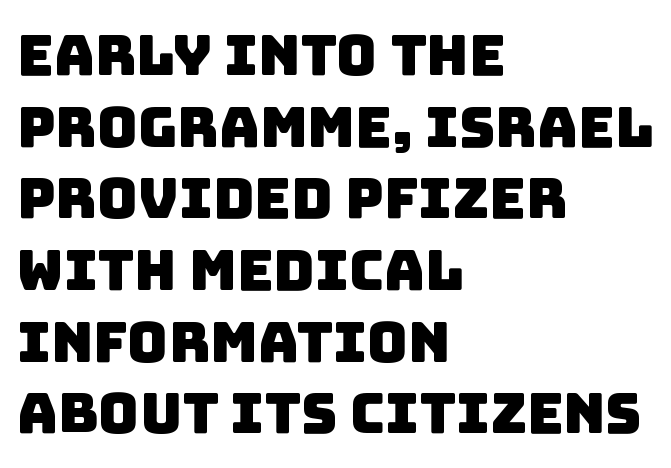
{"serif": "no", "width": "normal", "stroke_contrast": "low", "x_height": "large", "monospaced": "no", "underline": "no", "align": "left", "line_spacing": "normal", "line_spacing_ratio": 1.28, "letter_spacing": "normal", "letter_spacing_em": 0.0, "glyph_px": 56}
